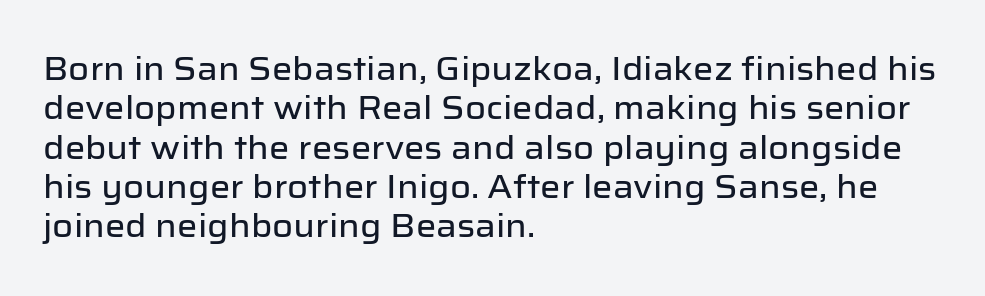
Observe the absence of serifs on each vertical stroke in this sample. Look at the tracking — it's just the regular setting, nothing added. Proportional: the letters do not fall into vertical columns. Underlining? Definitely not there. Caption: multi-line text, flush left, ragged right. Style check: upright.
